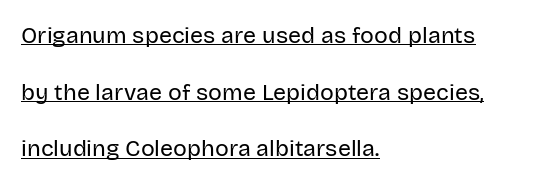
Q: Is the text bold? A: No.
Q: Is the text italic (slanted)? A: No, it is upright.
Q: Is the text underlined? A: Yes.
Q: How is the paragraph aligned? A: Left-aligned.
Q: Is the spacing between letters normal or unusually wide? A: Normal.
Q: Is the spacing between lines tight, normal or loose? A: Loose.
